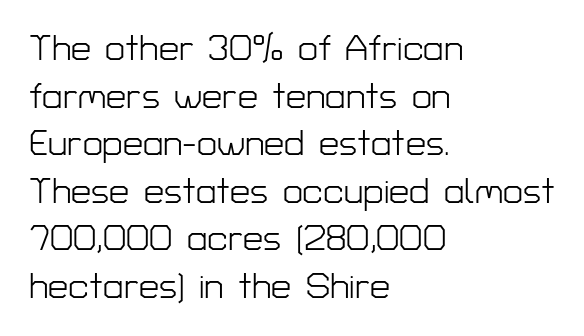
Stroke terminals: plain, sans-serif. A typesetter would call this proportional, since set widths differ per character. Nothing unusual about the tracking: characters are spaced as the font intends. The passage shown is not underscored anywhere. Each stroke keeps to a modest, everyday thickness or less.
